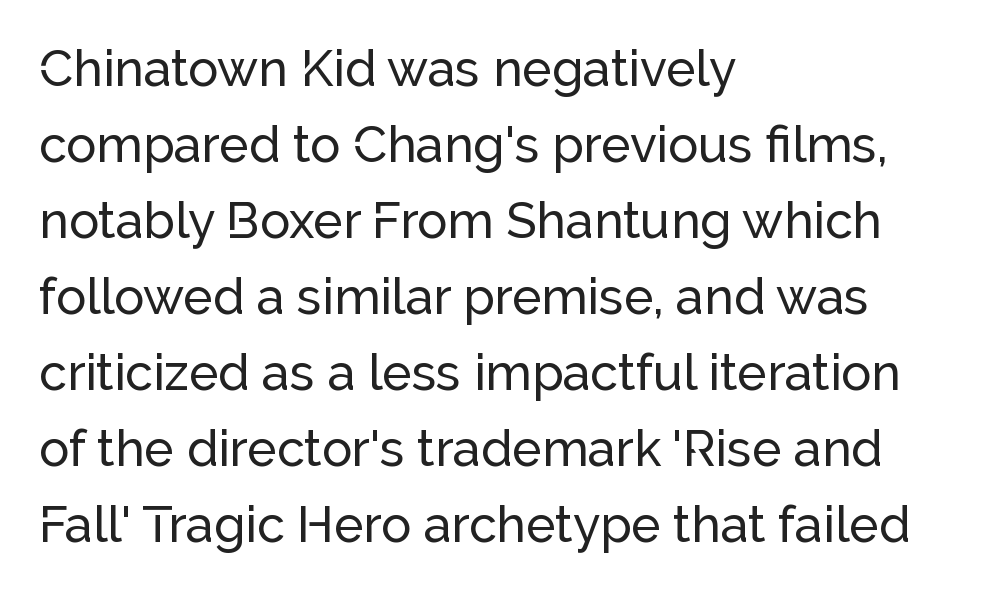
The image shows 50 px sans-serif type, upright; set left-aligned, normal line spacing (1.52x), normal letter spacing, not underlined; low stroke contrast and a medium x-height.
